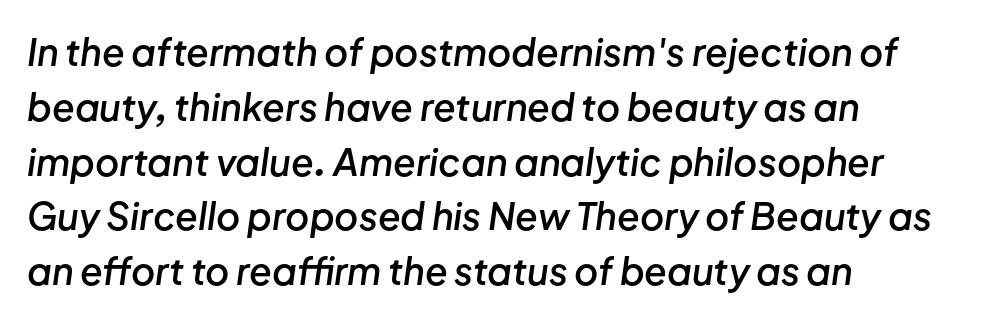
The image shows 37 px semibold type, italic (leaning right); set left-aligned, normal line spacing (1.48x), normal letter spacing, not underlined; low stroke contrast and a medium x-height.
